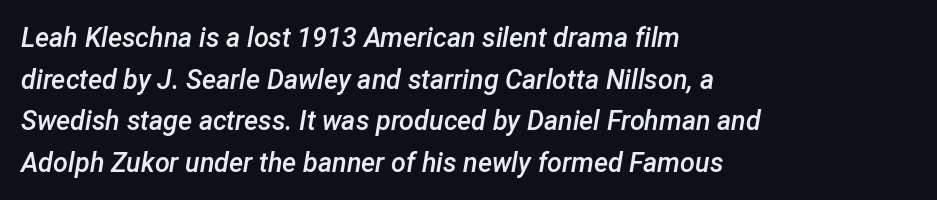
Q: Is the text bold? A: Semi-bold.
Q: Is the text italic (slanted)? A: Yes, it leans right by about 12 degrees.
Q: Is the text underlined? A: No.
Q: How is the paragraph aligned? A: Left-aligned.
Q: Is the spacing between letters normal or unusually wide? A: Normal.
Q: Is the spacing between lines tight, normal or loose? A: Normal.
